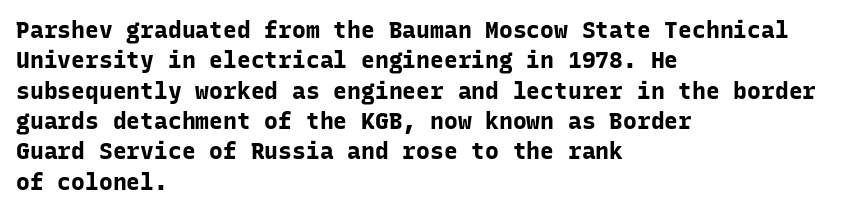
{"italic": "no", "bold": "yes", "underline": "no", "align": "left", "line_spacing": "normal", "line_spacing_ratio": 1.32, "letter_spacing": "normal", "letter_spacing_em": 0.0, "glyph_px": 23}
